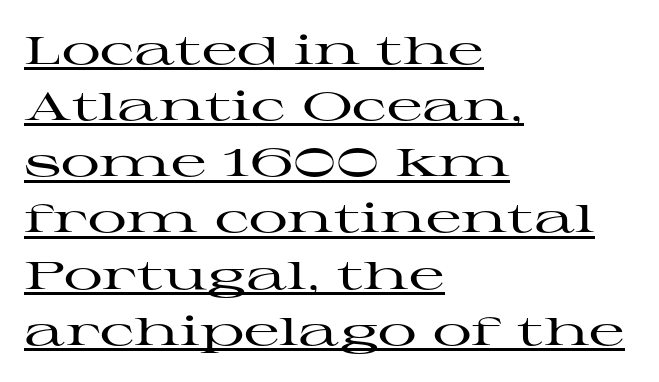
{"serif": "yes", "italic": "no", "width": "wide", "stroke_contrast": "high", "x_height": "medium", "monospaced": "no", "underline": "yes", "align": "left", "line_spacing": "normal", "line_spacing_ratio": 1.44, "letter_spacing": "normal", "letter_spacing_em": 0.0, "glyph_px": 39}
